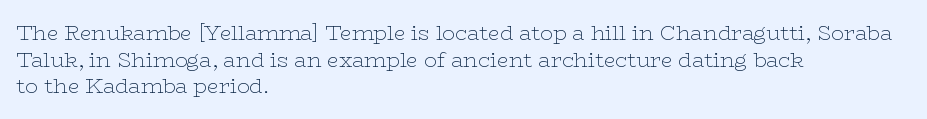
Summary of weight: not heavy and not bold. The vertical gap from one line to the next is medium. The type is set solid horizontally, with unmodified tracking. No italicization has been applied; the sample stays upright. The paragraph shown leans on its left margin. The gap between lines stays unmarked.
